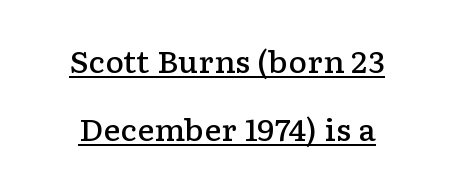
You can tell from the footed stems that serif type was used. Varying glyph widths throughout — classic text-font behaviour. The lines are spread far apart with generous leading. Beneath each row of characters lies a ruled line. The specimen reads as upright at a glance. In terms of weight, the rendering is demibold, just under bold.
